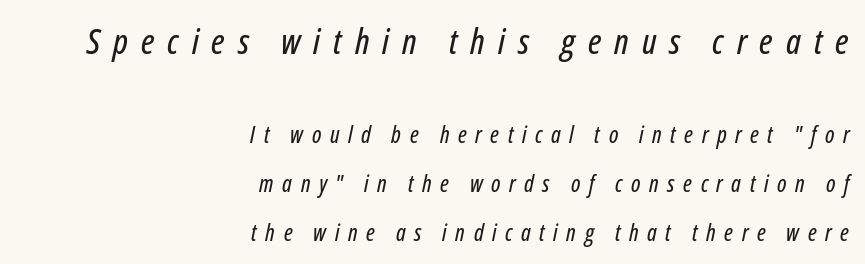
This sample trades compactness for vertical openness between lines. Typesetter's note — upper block bumped up in size, lower block left smaller. The rendering inserts visible extra space after every character. Descenders hang freely into open space. You could not count columns in this text — the font is proportionally spaced.
